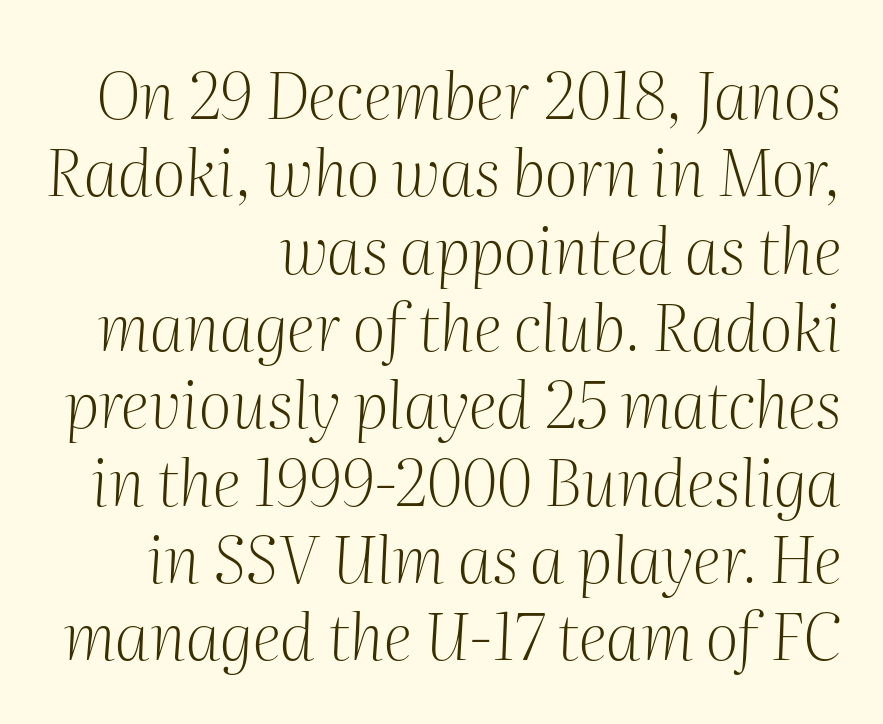
Q: Is the text bold? A: No.
Q: Is the text italic (slanted)? A: Yes, it leans right by about 2 degrees.
Q: Is the typeface a serif or a sans-serif typeface? A: Serif.
Q: Is the text underlined? A: No.
Q: How is the paragraph aligned? A: Right-aligned.
Q: Is the spacing between letters normal or unusually wide? A: Normal.
Q: Width (condensed, normal, or wide)? A: Normal.
Q: Stroke contrast? A: Medium.
Q: x-height? A: Medium.
Q: Monospaced? A: No.
